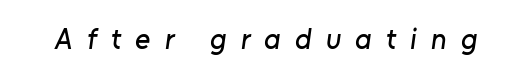
Q: Is the typeface a serif or a sans-serif typeface? A: Sans-serif.
Q: Is the text underlined? A: No.
Q: Is the spacing between letters normal or unusually wide? A: Unusually wide.
Q: Width (condensed, normal, or wide)? A: Normal.
Q: Stroke contrast? A: Low.
Q: x-height? A: Medium.
Q: Monospaced? A: No.
